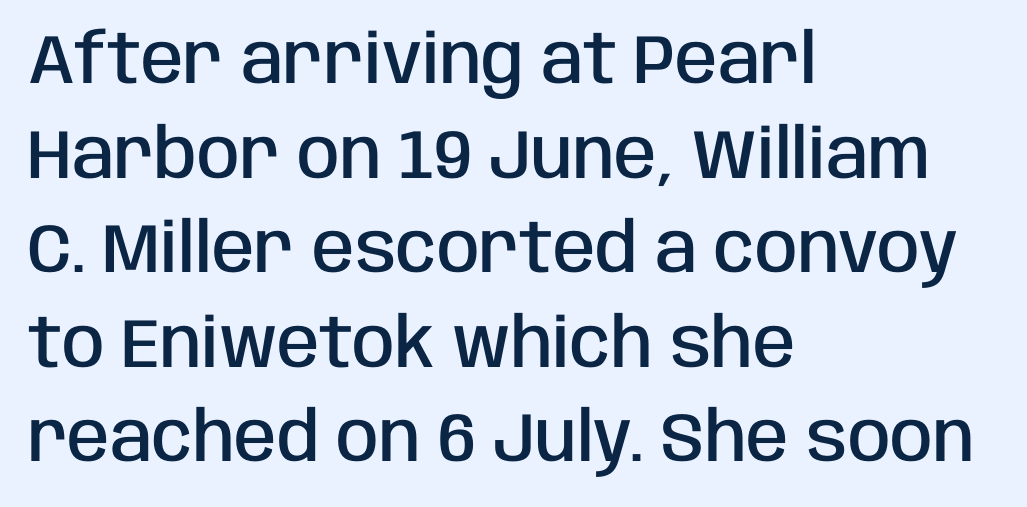
Honestly, there is no underline to notice here at all. A sans-serif font was chosen for this passage. The letters stand straight up with perfectly vertical stems. The passage shown has conventional tracking throughout.
